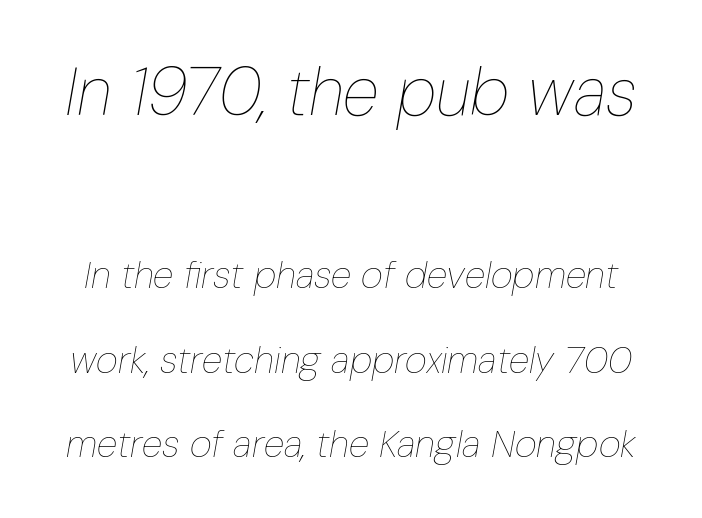
{"italic": "yes", "lean": "right", "slant_degrees": 10, "bold": "no", "weight": "thin", "width": "condensed", "stroke_contrast": "low", "x_height": "medium", "monospaced": "no", "underline": "no", "line_spacing": "loose", "line_spacing_ratio": 2.22, "letter_spacing": "normal", "letter_spacing_em": 0.0, "larger_block": "first", "size_ratio": 1.76, "glyph_px": 67}
